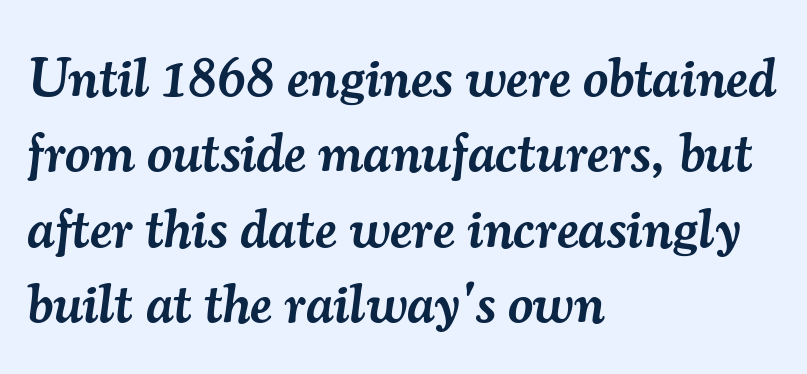
The image shows 55 px semibold serif type, italic (leaning right); set left-aligned, normal line spacing (1.37x), normal letter spacing, not underlined; medium stroke contrast and a small x-height.
